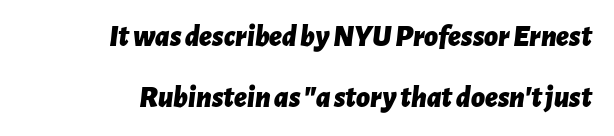
Is the type bold? Yes — the strokes are clearly thick and heavy. You could not count columns in this text — the font is proportionally spaced. Horizontally, the lines are justified to the trailing edge only. A typesetter would call this leading open, well beyond the default. Words float on clear page, feet unadorned.
